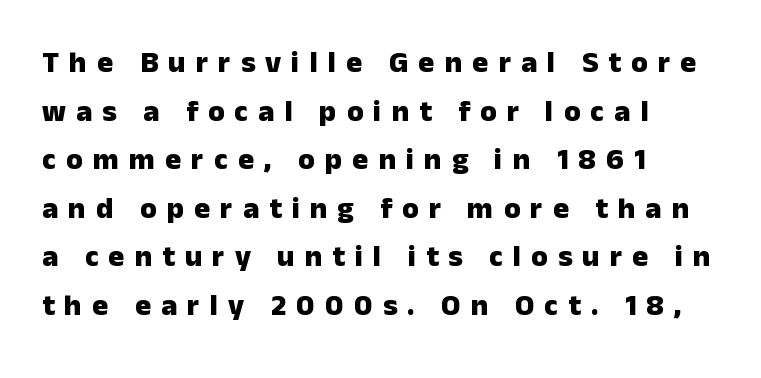
Q: Is the text bold? A: Yes.
Q: Is the text italic (slanted)? A: No, it is upright.
Q: Is the typeface a serif or a sans-serif typeface? A: Sans-serif.
Q: Is the text underlined? A: No.
Q: How is the paragraph aligned? A: Left-aligned.
Q: Is the spacing between letters normal or unusually wide? A: Unusually wide.
Q: Is the spacing between lines tight, normal or loose? A: Normal.
Q: Width (condensed, normal, or wide)? A: Normal.
Q: Stroke contrast? A: Low.
Q: x-height? A: Medium.
Q: Monospaced? A: No.
